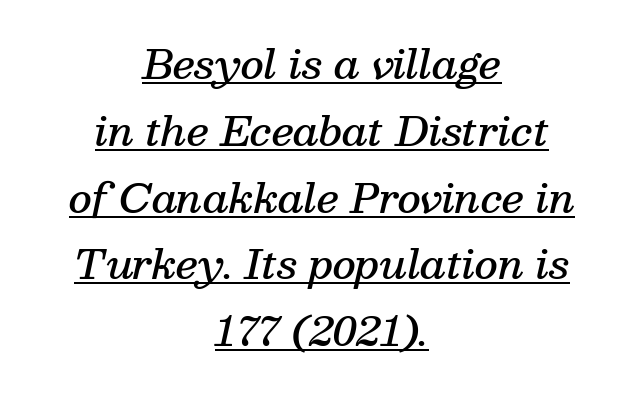
The sample has been set in demibold, a notch under bold. Proportional: the letters do not fall into vertical columns. When letters slant like this, we call the style italic. The block of text has a typical density, with ordinary space between rows.
